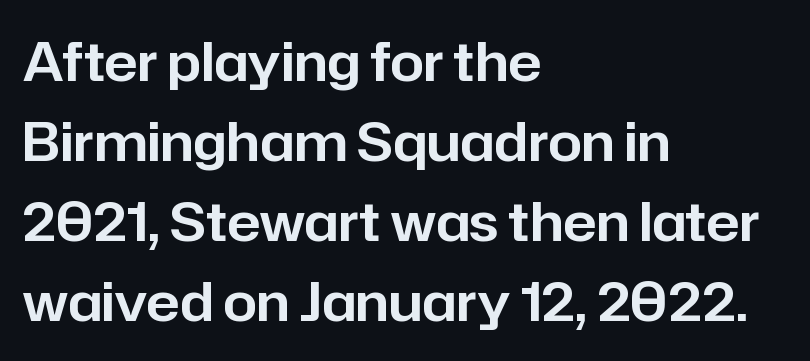
The paragraph has a hard left edge and a soft right edge. Normally led — the rows are evenly, conventionally spaced. The gaps between neighbouring characters are ordinary and unremarkable. The specimen omits any rule beneath the text block's lines. Every stem runs plumb, perpendicular to the baseline.
